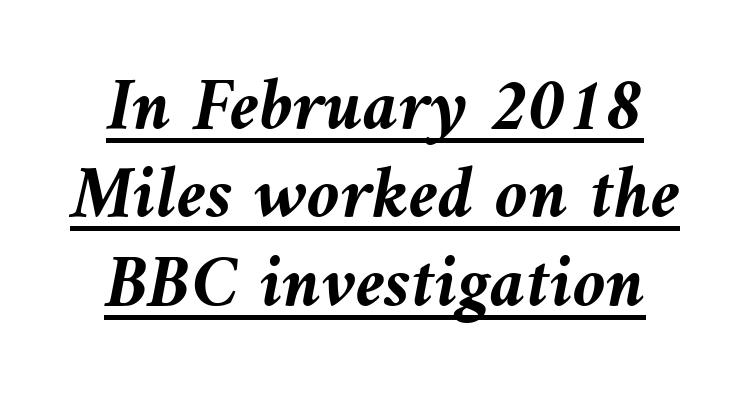
Q: Is the text bold? A: Yes.
Q: Is the text italic (slanted)? A: Yes, it leans left by about 10 degrees.
Q: Is the text underlined? A: Yes.
Q: How is the paragraph aligned? A: Centered.
Q: Is the spacing between letters normal or unusually wide? A: Normal.
Q: Width (condensed, normal, or wide)? A: Normal.
Q: Stroke contrast? A: Medium.
Q: x-height? A: Medium.
Q: Monospaced? A: No.
